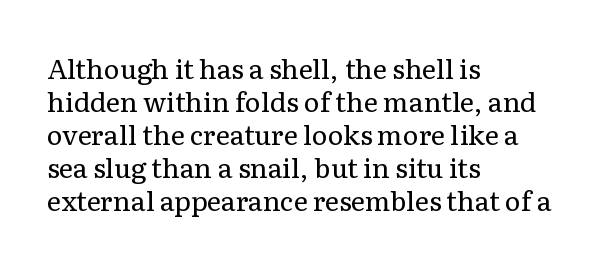
Q: Is the text bold? A: No.
Q: Is the text italic (slanted)? A: No, it is upright.
Q: Is the text underlined? A: No.
Q: How is the paragraph aligned? A: Left-aligned.
Q: Is the spacing between letters normal or unusually wide? A: Normal.
